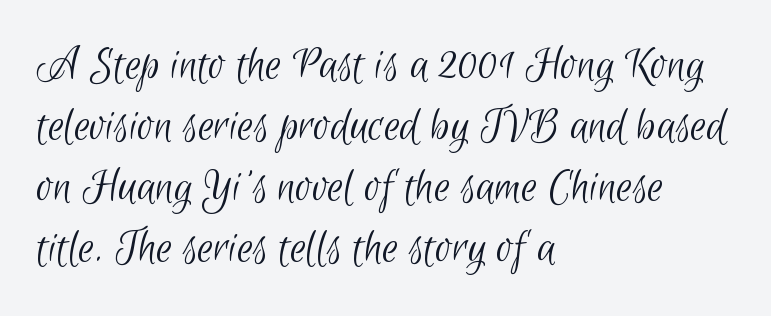
In CSS terms this would be text-align: left. Clear beneath every line of the passage. Looks like regular typesetting: each glyph gets only the width it needs. How are the letters spaced? Ordinarily, with no added tracking. The rendering shows plain stroke endings on the letterforms — a sans-serif design. Is this a heavy cut? Hardly; it is regular or lighter.
